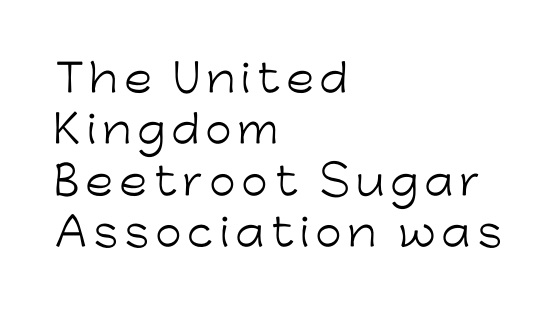
The image shows 38 px light sans-serif type, upright; set left-aligned, normal line spacing (1.35x), not underlined; low stroke contrast and a medium x-height.
